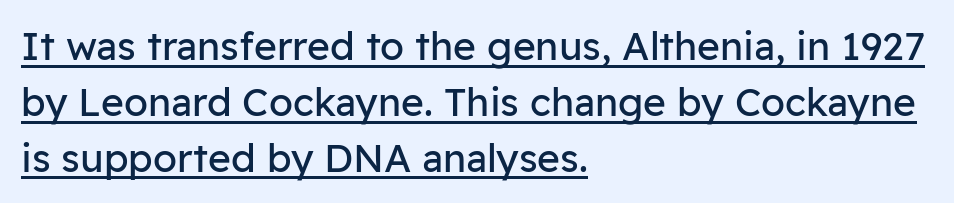
Q: Is the text bold? A: No.
Q: Is the text italic (slanted)? A: No, it is upright.
Q: Is the typeface a serif or a sans-serif typeface? A: Sans-serif.
Q: Is the text underlined? A: Yes.
Q: How is the paragraph aligned? A: Left-aligned.
Q: Is the spacing between letters normal or unusually wide? A: Normal.
Q: Is the spacing between lines tight, normal or loose? A: Normal.
Q: Width (condensed, normal, or wide)? A: Normal.
Q: Stroke contrast? A: Low.
Q: x-height? A: Medium.
Q: Monospaced? A: No.
